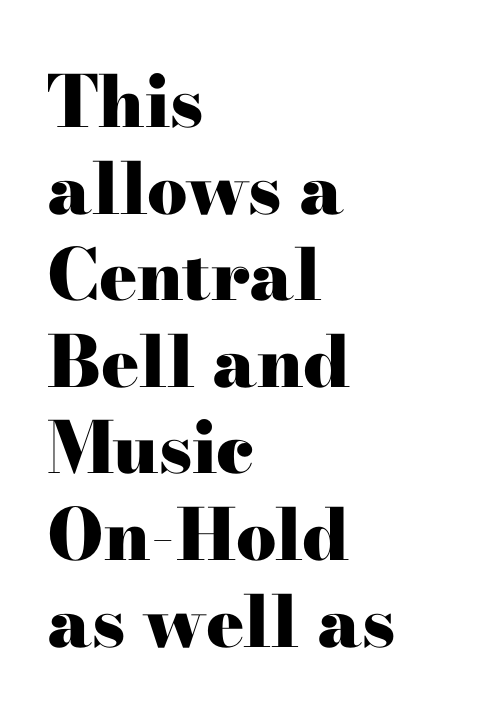
{"serif": "yes", "italic": "no", "bold": "yes", "weight": "heavy", "width": "wide", "stroke_contrast": "high", "x_height": "small", "monospaced": "no", "underline": "no", "align": "left", "line_spacing_ratio": 1.22, "letter_spacing": "normal", "letter_spacing_em": 0.0, "glyph_px": 71}
